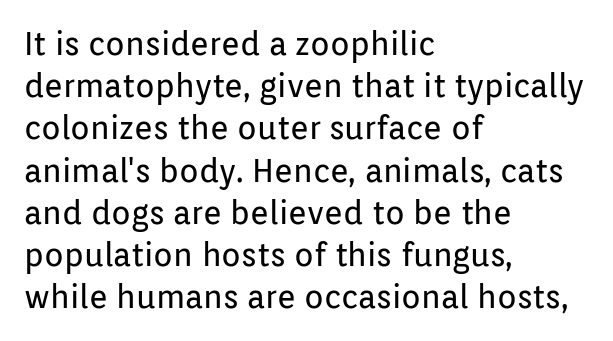
Looks like regular typesetting: each glyph gets only the width it needs. The compositor pushed each line to the left boundary. Nope, no serifs anywhere on these letters. This rendering features lettering with no underline.
